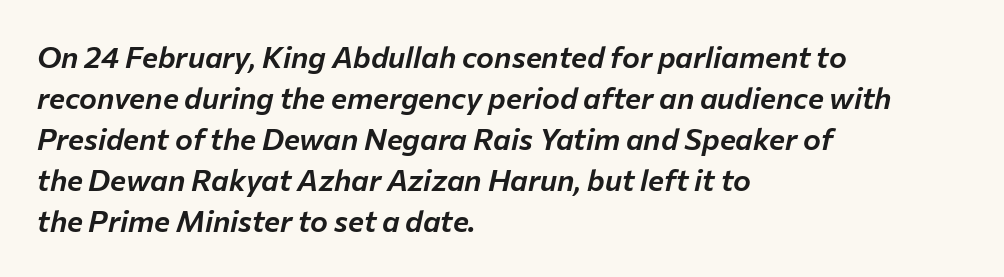
Q: Is the text italic (slanted)? A: Yes, it leans right by about 12 degrees.
Q: Is the text underlined? A: No.
Q: How is the paragraph aligned? A: Left-aligned.
Q: Is the spacing between letters normal or unusually wide? A: Normal.
Q: Is the spacing between lines tight, normal or loose? A: Normal.
Q: Width (condensed, normal, or wide)? A: Normal.
Q: Stroke contrast? A: Low.
Q: x-height? A: Medium.
Q: Monospaced? A: No.
